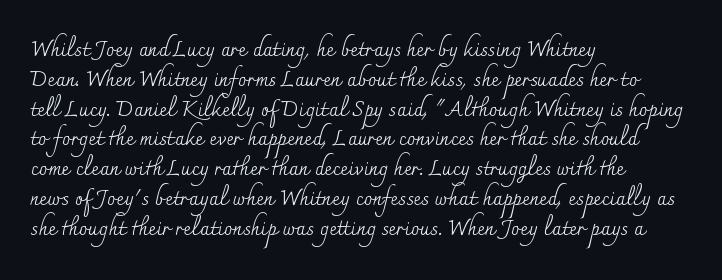
Q: Is the text bold? A: No.
Q: Is the text italic (slanted)? A: Yes.
Q: Is the text underlined? A: No.
Q: How is the paragraph aligned? A: Left-aligned.
Q: Is the spacing between letters normal or unusually wide? A: Normal.
Q: Is the spacing between lines tight, normal or loose? A: Normal.
